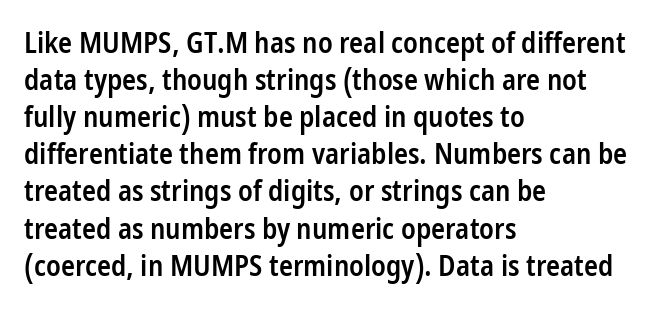
{"serif": "no", "italic": "no", "bold": "semi", "weight": "semibold", "width": "condensed", "stroke_contrast": "low", "x_height": "medium", "monospaced": "no", "underline": "no", "align": "left", "line_spacing": "normal", "line_spacing_ratio": 1.28, "letter_spacing": "normal", "letter_spacing_em": 0.0, "glyph_px": 29}
